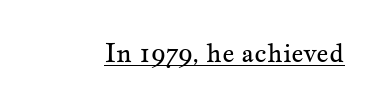
The image shows 26 px text type, upright; set normal letter spacing, underlined.
